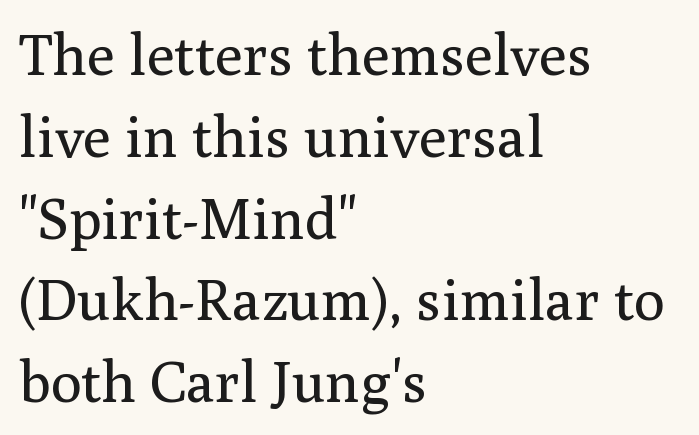
{"serif": "yes", "italic": "no", "bold": "no", "weight": "regular", "width": "normal", "stroke_contrast": "medium", "x_height": "medium", "monospaced": "no", "underline": "no", "align": "left", "line_spacing": "normal", "line_spacing_ratio": 1.41, "letter_spacing": "normal", "letter_spacing_em": 0.0, "glyph_px": 58}
